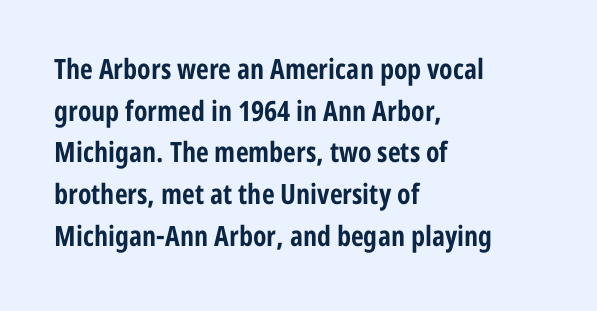
Q: Is the text bold? A: Yes.
Q: Is the text italic (slanted)? A: No, it is upright.
Q: Is the typeface a serif or a sans-serif typeface? A: Sans-serif.
Q: Is the text underlined? A: No.
Q: How is the paragraph aligned? A: Left-aligned.
Q: Is the spacing between letters normal or unusually wide? A: Normal.
Q: Is the spacing between lines tight, normal or loose? A: Normal.
Q: Width (condensed, normal, or wide)? A: Condensed.
Q: Stroke contrast? A: Low.
Q: x-height? A: Medium.
Q: Monospaced? A: No.
